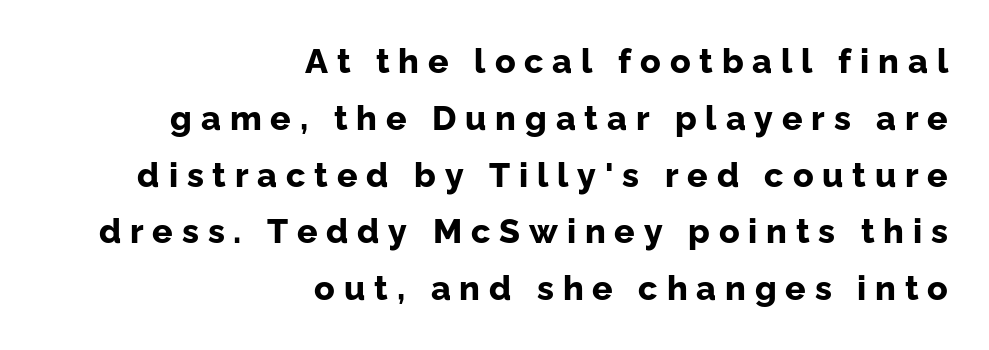
Here the designer chose a conventional face with non-uniform glyph widths. The tracking jumps out immediately: characters are airy and widely separated. Is there much room between lines? A standard amount, neither cramped nor airy. A bare baseline throughout the passage.
